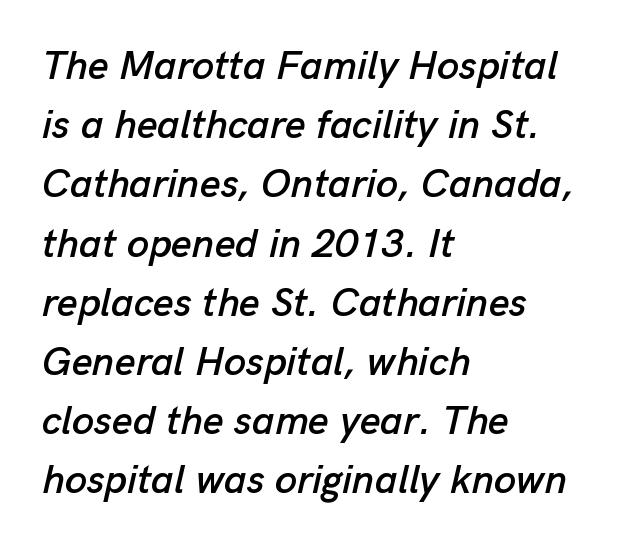
{"italic": "yes", "lean": "right", "slant_degrees": 13, "width": "normal", "stroke_contrast": "low", "x_height": "medium", "monospaced": "no", "underline": "no", "align": "left", "line_spacing": "normal", "line_spacing_ratio": 1.48, "letter_spacing": "normal", "letter_spacing_em": 0.0, "glyph_px": 40}
